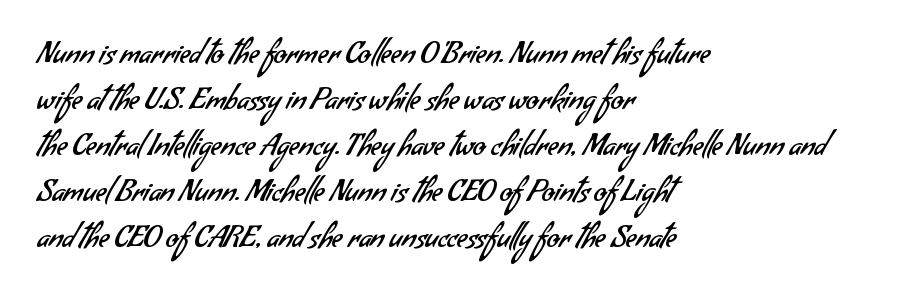
{"serif": "no", "bold": "no", "weight": "regular", "width": "normal", "stroke_contrast": "low", "x_height": "small", "monospaced": "no", "underline": "no", "align": "left", "line_spacing": "normal", "line_spacing_ratio": 1.59, "letter_spacing": "normal", "letter_spacing_em": 0.0, "glyph_px": 29}
